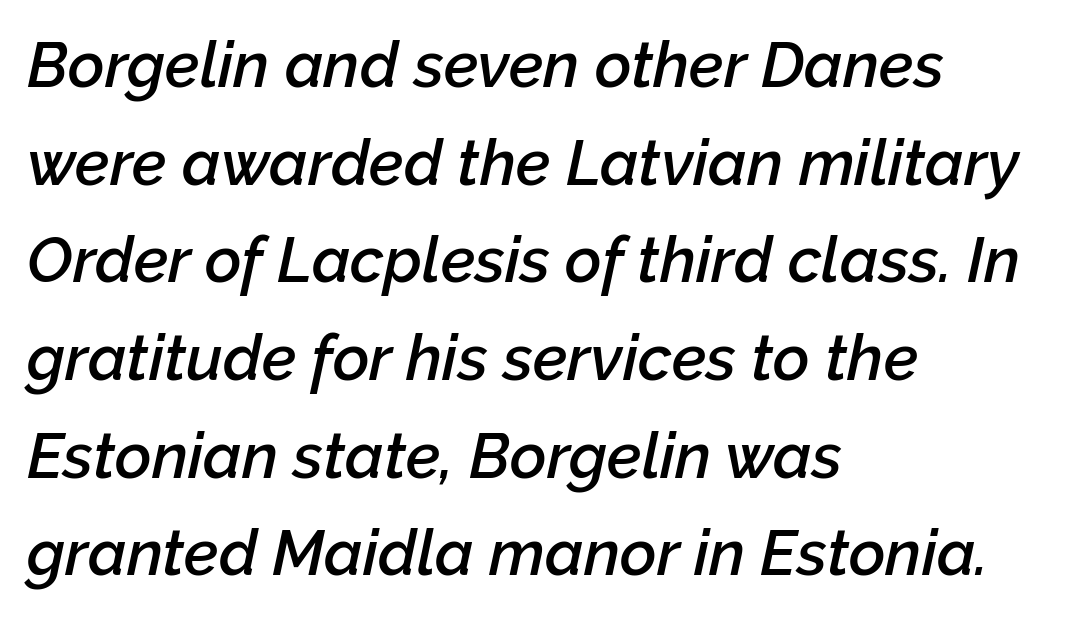
The strokes are fattened partway — semibold, not bold. The setting favours the left margin, as ordinary paragraphs usually do. This sample has the flowing, uneven cadence of proportional lettering. You could call the tracking neutral — neither tight nor loose.
